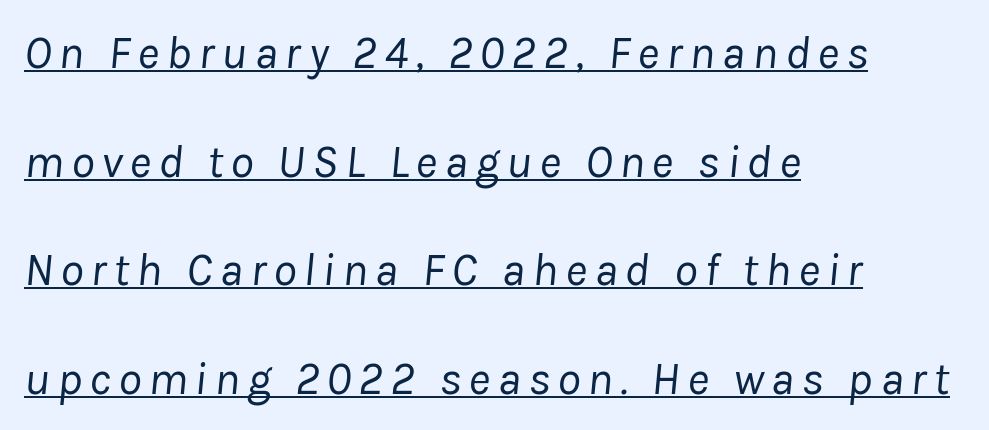
{"italic": "yes", "lean": "right", "slant_degrees": 8, "bold": "no", "weight": "regular", "width": "normal", "stroke_contrast": "low", "x_height": "medium", "monospaced": "no", "underline": "yes", "align": "left", "line_spacing": "loose", "line_spacing_ratio": 2.31, "glyph_px": 47}
